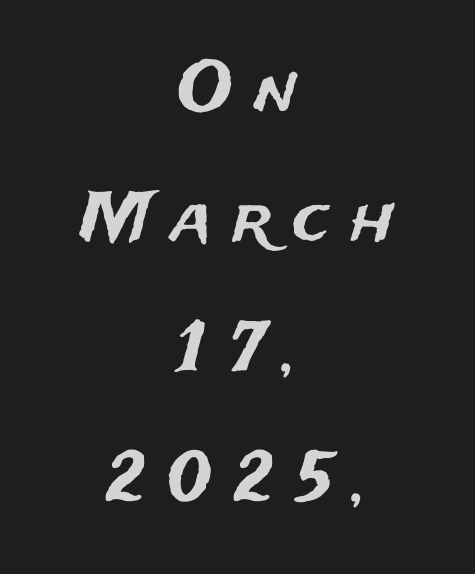
If you folded the block vertically in half, each line would mirror itself in length. Varying glyph widths throughout — classic text-font behaviour. To sum up the face: it is a sans, with no serifs.
